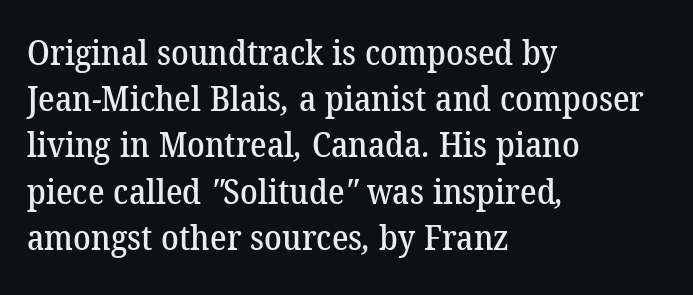
Interline gaps are of average width in this sample. This sample is left-justified, so line endings fall wherever the words run out. The type family on display is of the serif kind. Think of a printed novel: that variable character pitch is what you see here. Short note: letters normally spaced. Bare-footed words on every line.
